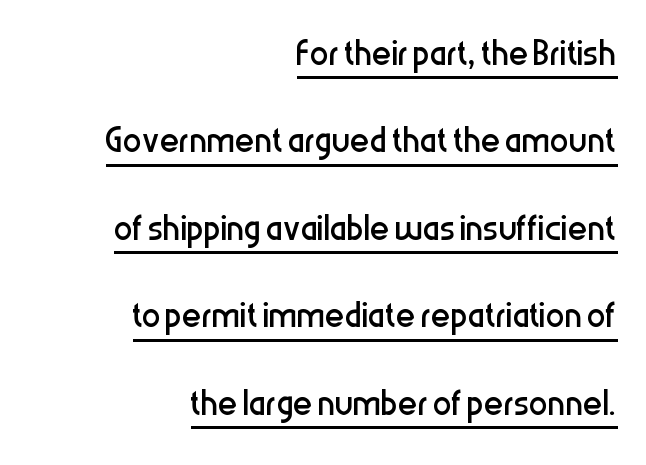
{"serif": "no", "italic": "no", "bold": "no", "weight": "regular", "width": "condensed", "stroke_contrast": "low", "x_height": "medium", "monospaced": "no", "underline": "yes", "align": "right", "line_spacing_ratio": 1.86, "letter_spacing": "normal", "letter_spacing_em": 0.0, "glyph_px": 47}
